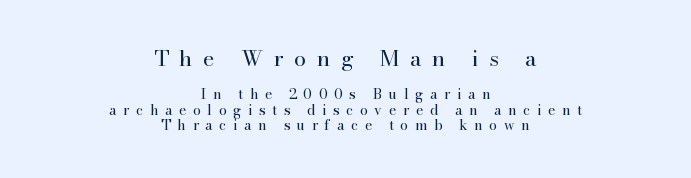
Notice how descenders almost collide with the ascenders below — that's tight leading. Anything drawn beneath the words? Only blank space. The rendering inserts visible extra space after every character. No letter is thick-stroked: the sample isn't bold.
